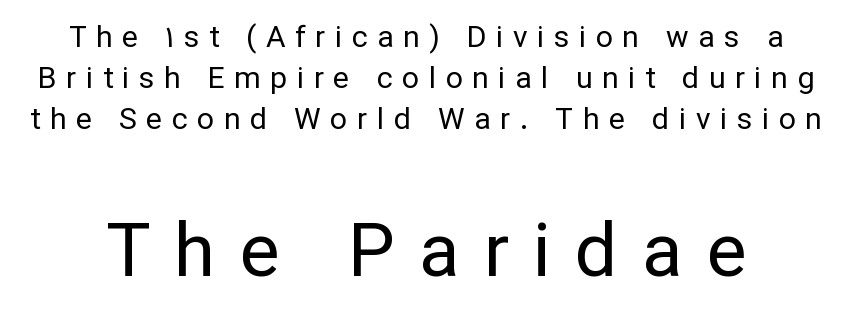
Is there any slant? The stems are plumb. Whoever set this chose a conventional vertical rhythm. Is the letter spacing exaggerated? Yes — the characters are pushed far apart. Look at the bottom of the vertical strokes: they stop flat, with no serifs. The face used here appears at its bigger size in the lower chunk.
